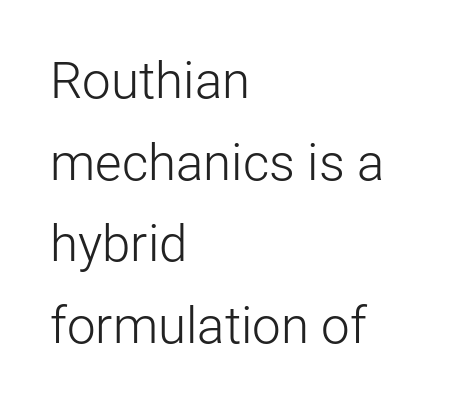
{"serif": "no", "italic": "no", "bold": "no", "weight": "light", "width": "normal", "stroke_contrast": "low", "x_height": "medium", "monospaced": "no", "underline": "no", "align": "left", "line_spacing": "normal", "line_spacing_ratio": 1.6, "letter_spacing": "normal", "letter_spacing_em": 0.0, "glyph_px": 51}
